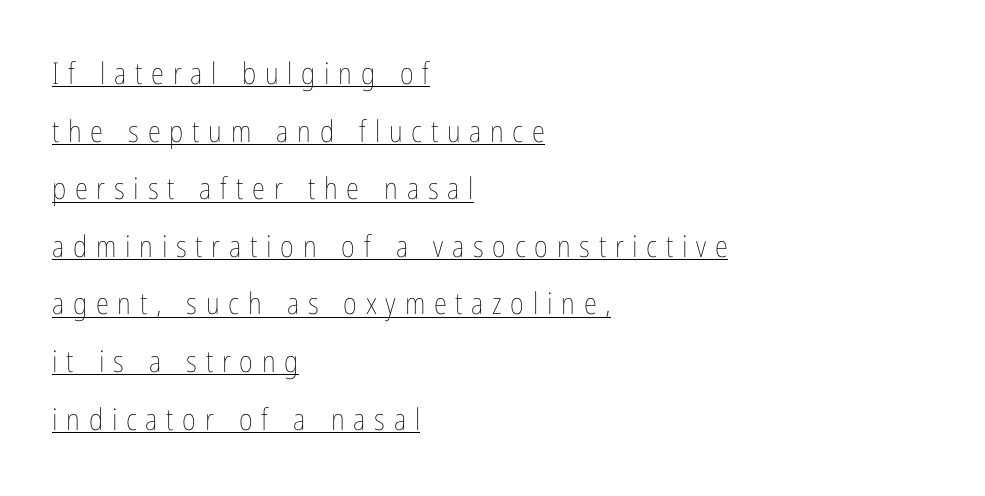
Line beginnings align vertically; line endings do not. Is the stroke heavy? The answer is a plain regular-or-lighter. This sample trades compactness for vertical openness between lines. Is the letter spacing exaggerated? Yes — the characters are pushed far apart.
